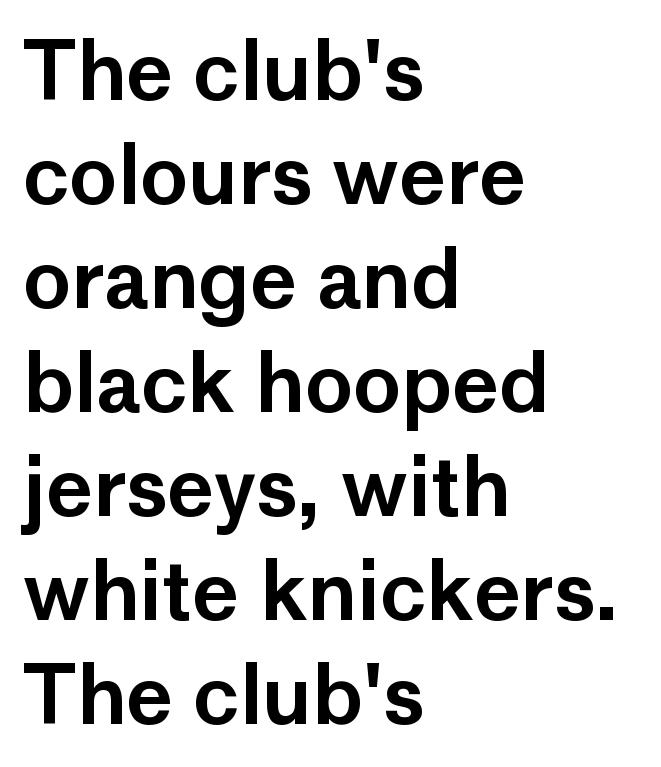
{"serif": "no", "italic": "no", "width": "normal", "stroke_contrast": "low", "x_height": "medium", "monospaced": "no", "underline": "no", "align": "left", "line_spacing": "normal", "line_spacing_ratio": 1.3, "letter_spacing": "normal", "letter_spacing_em": 0.0, "glyph_px": 80}
